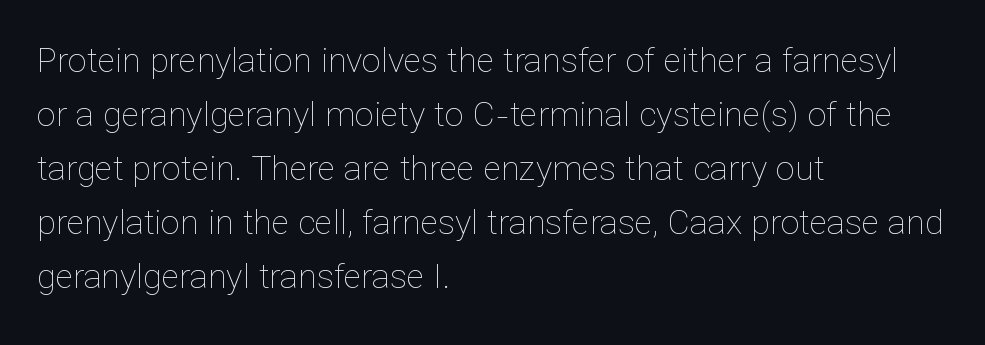
The image shows 34 px thin type, upright; set left-aligned, normal line spacing (1.59x), normal letter spacing, not underlined; low stroke contrast and a medium x-height.
